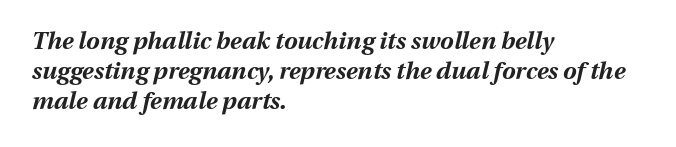
The image shows 24 px bold type, italic (leaning right); set left-aligned, normal line spacing (1.26x), normal letter spacing, not underlined.
